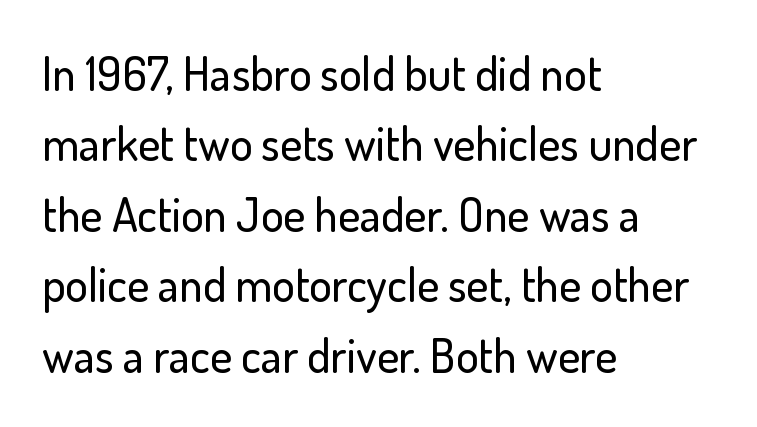
The image shows 47 px sans-serif type, upright; set left-aligned, normal line spacing (1.5x), normal letter spacing, not underlined; low stroke contrast and a small x-height.
